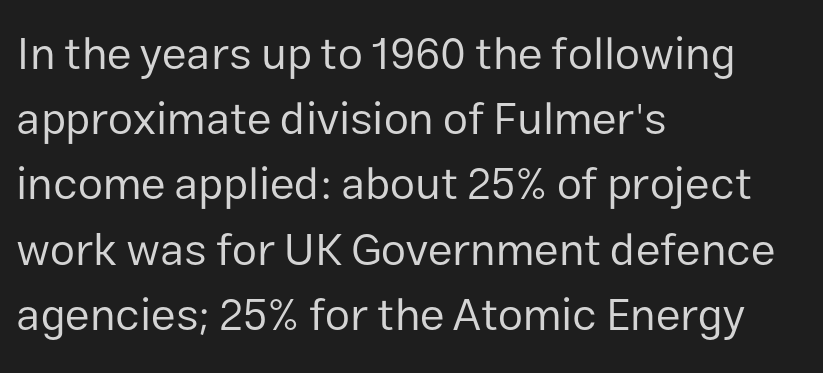
Q: Is the text bold? A: No.
Q: Is the text italic (slanted)? A: No, it is upright.
Q: Is the typeface a serif or a sans-serif typeface? A: Sans-serif.
Q: Is the text underlined? A: No.
Q: How is the paragraph aligned? A: Left-aligned.
Q: Is the spacing between letters normal or unusually wide? A: Normal.
Q: Is the spacing between lines tight, normal or loose? A: Normal.
Q: Width (condensed, normal, or wide)? A: Normal.
Q: Stroke contrast? A: Low.
Q: x-height? A: Medium.
Q: Monospaced? A: No.
